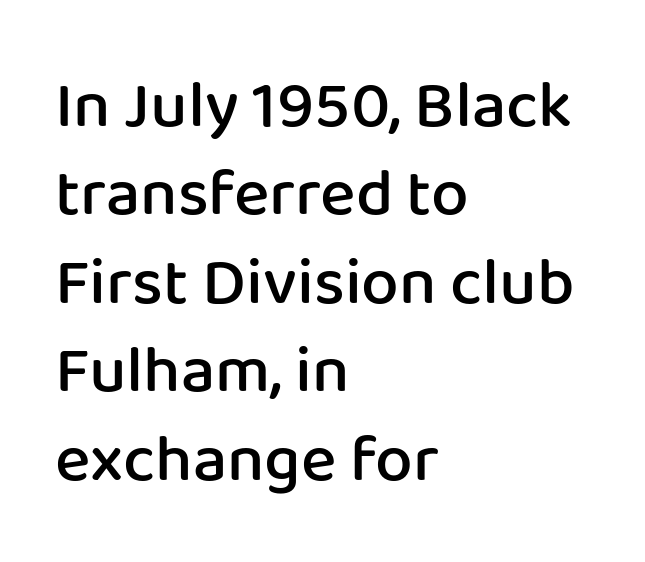
{"serif": "no", "italic": "no", "bold": "semi", "weight": "semibold", "width": "normal", "stroke_contrast": "low", "x_height": "medium", "monospaced": "no", "underline": "no", "align": "left", "line_spacing": "normal", "line_spacing_ratio": 1.32, "letter_spacing": "normal", "letter_spacing_em": 0.0, "glyph_px": 67}
